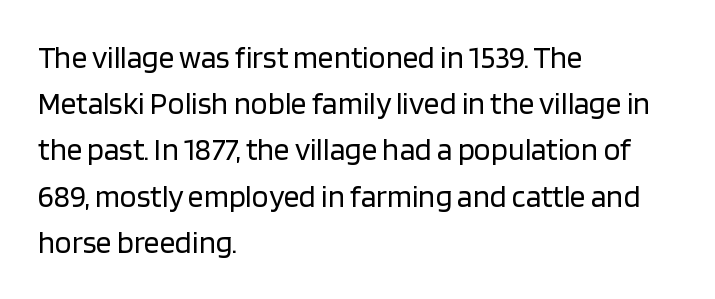
Q: Is the text bold? A: No.
Q: Is the text italic (slanted)? A: No, it is upright.
Q: Is the typeface a serif or a sans-serif typeface? A: Sans-serif.
Q: Is the text underlined? A: No.
Q: How is the paragraph aligned? A: Left-aligned.
Q: Is the spacing between letters normal or unusually wide? A: Normal.
Q: Is the spacing between lines tight, normal or loose? A: Normal.
Q: Width (condensed, normal, or wide)? A: Normal.
Q: Stroke contrast? A: Low.
Q: x-height? A: Large.
Q: Monospaced? A: No.
